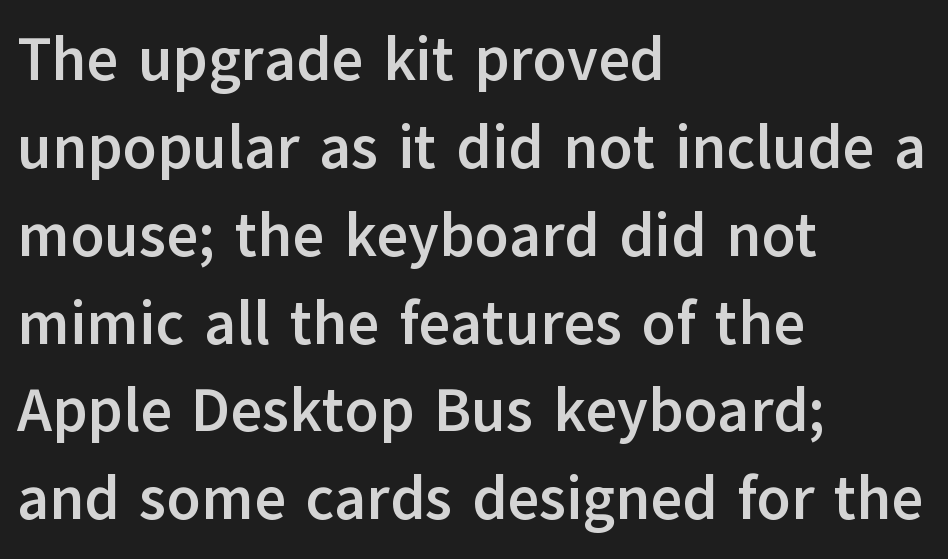
The image shows 61 px semibold sans-serif type, upright; set left-aligned, normal line spacing (1.44x), normal letter spacing, not underlined; low stroke contrast and a medium x-height.
